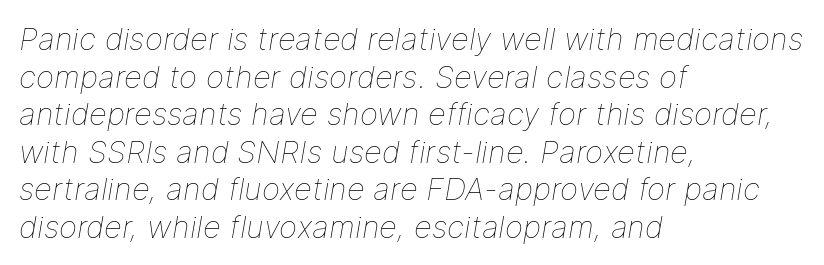
Q: Is the text bold? A: No.
Q: Is the text italic (slanted)? A: Yes, it leans right by about 9 degrees.
Q: Is the text underlined? A: No.
Q: How is the paragraph aligned? A: Left-aligned.
Q: Is the spacing between letters normal or unusually wide? A: Normal.
Q: Width (condensed, normal, or wide)? A: Normal.
Q: Stroke contrast? A: Low.
Q: x-height? A: Medium.
Q: Monospaced? A: No.
